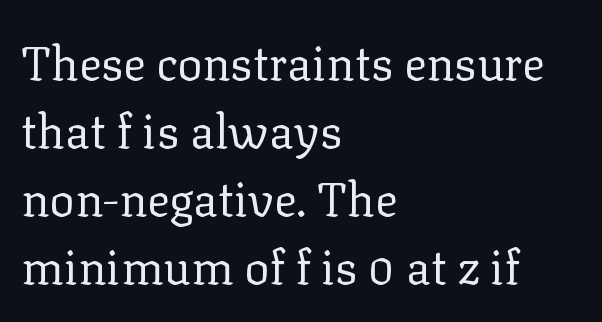
The image shows 47 px regular-weight serif type, upright; set left-aligned, normal line spacing (1.45x), normal letter spacing, not underlined; low stroke contrast and a medium x-height.
